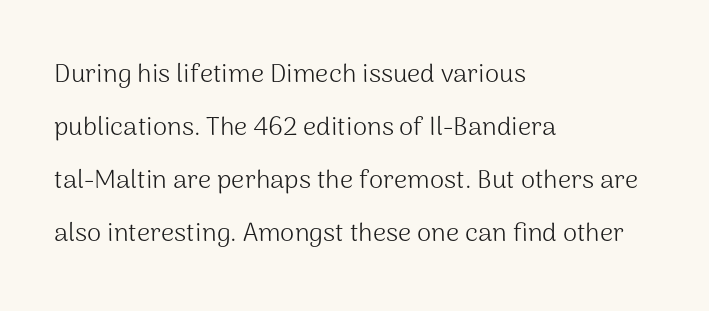
Q: Is the text bold? A: No.
Q: Is the text italic (slanted)? A: No, it is upright.
Q: Is the text underlined? A: No.
Q: How is the paragraph aligned? A: Left-aligned.
Q: Is the spacing between letters normal or unusually wide? A: Normal.
Q: Is the spacing between lines tight, normal or loose? A: Loose.
